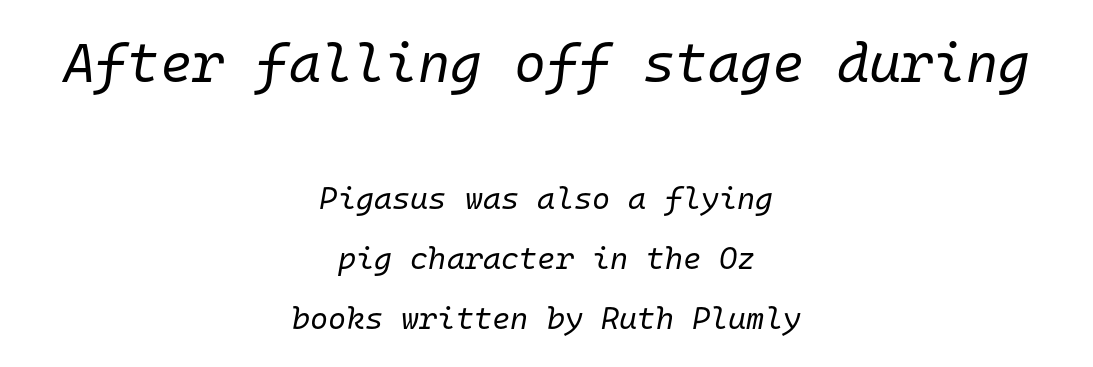
The face used here is monospaced, like something from a code editor. The letters are slanted; this is an italic face. Descenders are the only things crossing below the line. You get the large type first, then a drop to smaller type.
